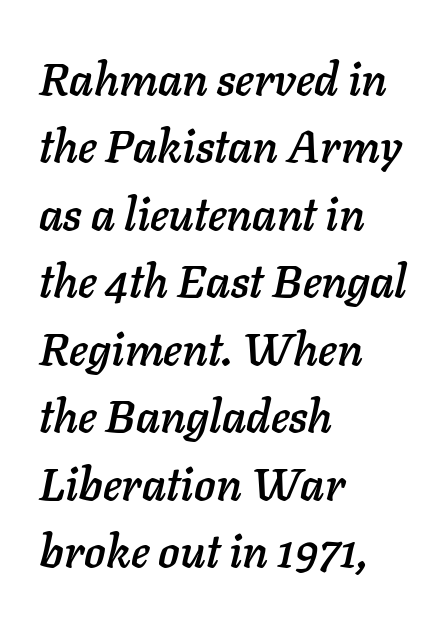
The paragraph shown leans on its left margin. Is the letter spacing exaggerated? No — it looks like the ordinary default. Quick note: underline off. In terms of leading, this rendering sits right in the middle. Italic: yes, the glyphs are oblique. The face used here is proportionally spaced, like ordinary book or web type.
